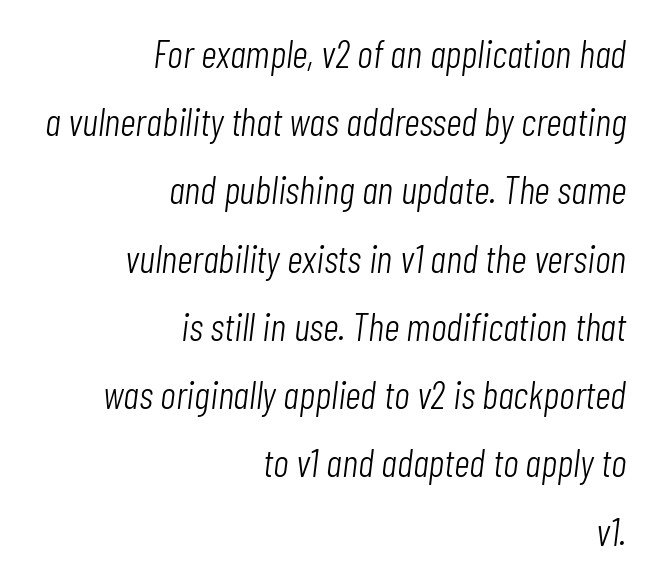
{"italic": "yes", "lean": "right", "slant_degrees": 7, "bold": "no", "weight": "light", "width": "condensed", "stroke_contrast": "low", "x_height": "medium", "monospaced": "no", "underline": "no", "align": "right", "line_spacing_ratio": 1.75, "letter_spacing": "normal", "letter_spacing_em": 0.0, "glyph_px": 39}
